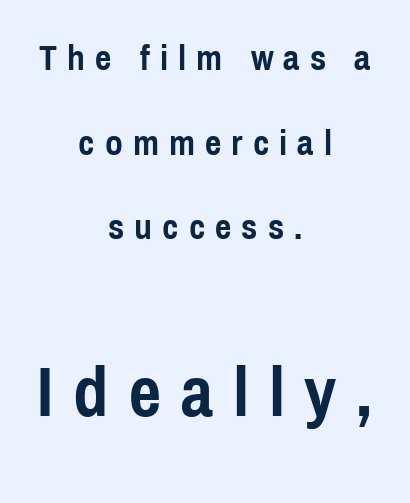
{"serif": "no", "italic": "no", "bold": "yes", "weight": "semibold", "width": "condensed", "x_height": "medium", "monospaced": "no", "underline": "no", "align": "center", "line_spacing": "loose", "line_spacing_ratio": 2.35, "letter_spacing": "wide", "letter_spacing_em": 0.28, "larger_block": "second", "size_ratio": 1.97, "glyph_px": 71}
